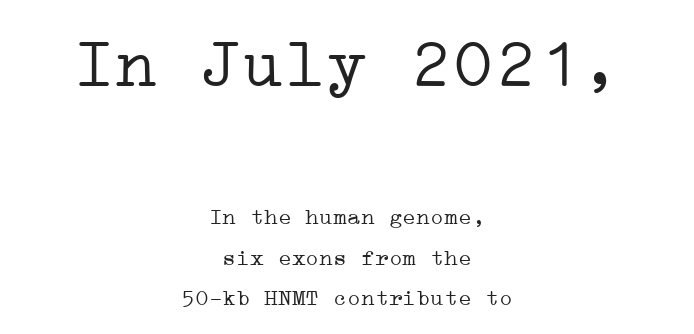
Q: Is the text bold? A: No.
Q: Is the text italic (slanted)? A: No, it is upright.
Q: Is the typeface a serif or a sans-serif typeface? A: Serif.
Q: Is the text underlined? A: No.
Q: How is the paragraph aligned? A: Centered.
Q: Is the spacing between letters normal or unusually wide? A: Normal.
Q: Which block of text is set in a larger size, the first (top) or the second (bottom)? A: The first (top) one.
Q: Width (condensed, normal, or wide)? A: Wide.
Q: Stroke contrast? A: Low.
Q: x-height? A: Medium.
